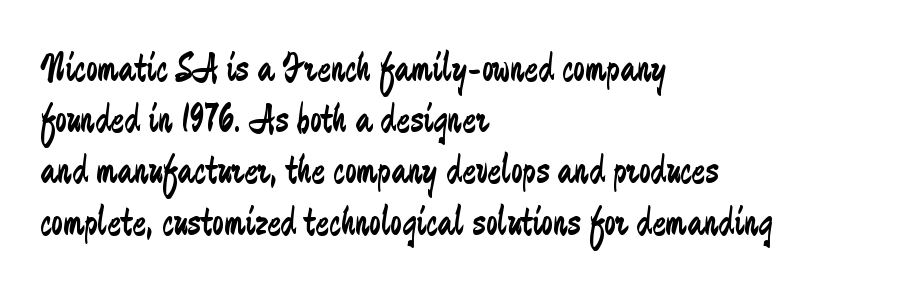
Q: Is the text bold? A: No.
Q: Is the text italic (slanted)? A: Yes.
Q: Is the typeface a serif or a sans-serif typeface? A: Sans-serif.
Q: Is the text underlined? A: No.
Q: How is the paragraph aligned? A: Left-aligned.
Q: Is the spacing between letters normal or unusually wide? A: Normal.
Q: Is the spacing between lines tight, normal or loose? A: Normal.
Q: Width (condensed, normal, or wide)? A: Condensed.
Q: Stroke contrast? A: Low.
Q: x-height? A: Small.
Q: Monospaced? A: No.
